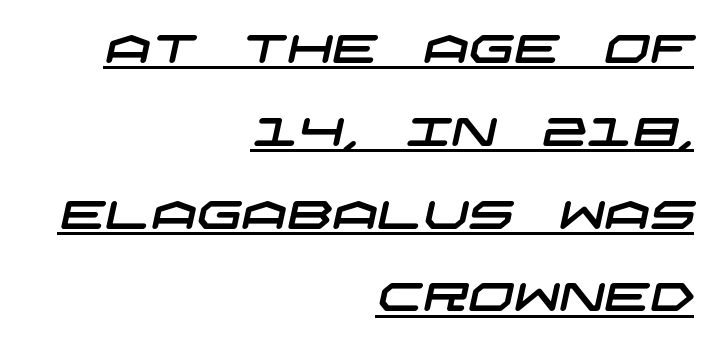
The image shows 40 px wide sans-serif type; set right-aligned, loose line spacing (2.07x), normal letter spacing, underlined; low stroke contrast and a large x-height.
